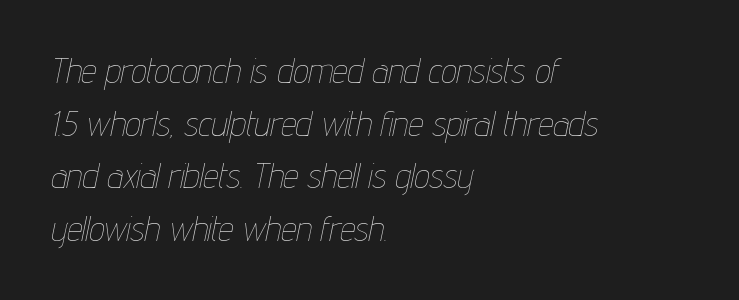
The image shows 34 px thin, condensed type, italic (leaning right); set left-aligned, normal line spacing (1.55x), normal letter spacing, not underlined; low stroke contrast and a medium x-height.
